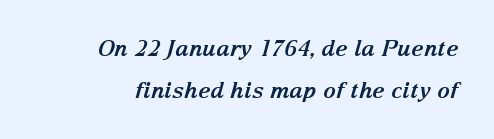
{"italic": "yes", "lean": "right", "slant_degrees": 15, "bold": "yes", "underline": "no", "line_spacing": "loose", "line_spacing_ratio": 1.93, "letter_spacing": "normal", "letter_spacing_em": 0.0, "glyph_px": 22}
